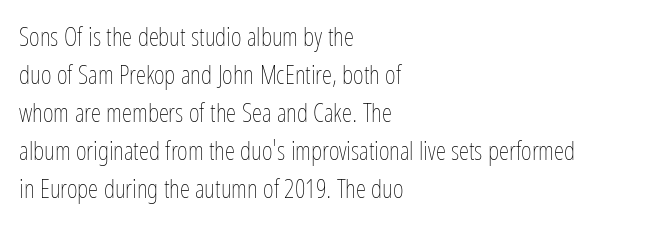
Visually the block forms a straight wall on the left and a jagged coastline on the right. Caption: standard tracking, unaltered. The type sits square on the baseline with zero lean. Weight: not bold — regular or lighter.
